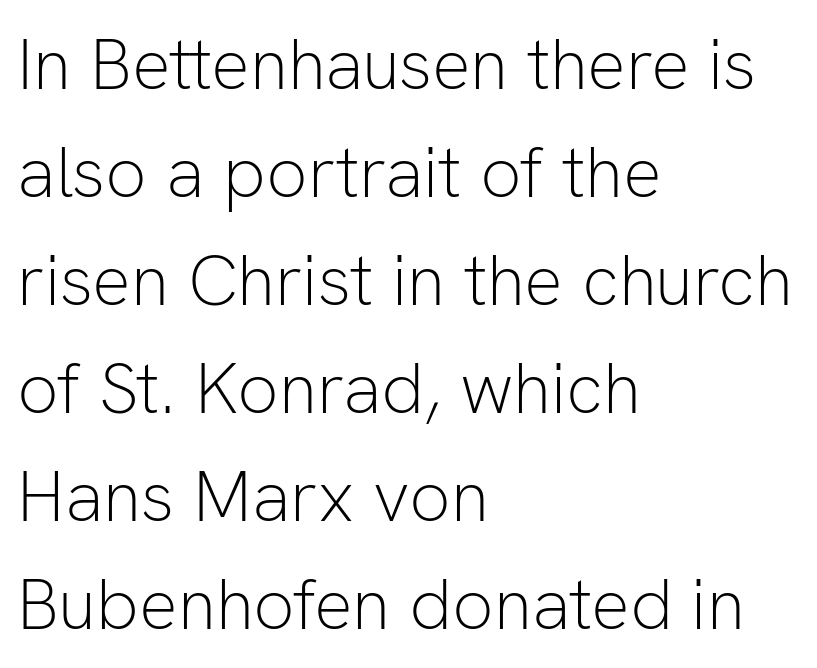
Q: Is the text bold? A: No.
Q: Is the text italic (slanted)? A: No, it is upright.
Q: Is the typeface a serif or a sans-serif typeface? A: Sans-serif.
Q: Is the text underlined? A: No.
Q: How is the paragraph aligned? A: Left-aligned.
Q: Is the spacing between letters normal or unusually wide? A: Normal.
Q: Is the spacing between lines tight, normal or loose? A: Normal.
Q: Width (condensed, normal, or wide)? A: Normal.
Q: Stroke contrast? A: Low.
Q: x-height? A: Medium.
Q: Monospaced? A: No.
